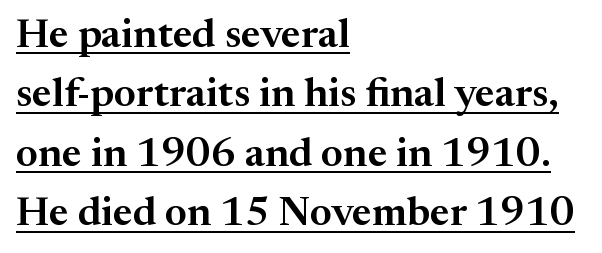
{"serif": "yes", "italic": "no", "width": "normal", "stroke_contrast": "medium", "x_height": "medium", "monospaced": "no", "underline": "yes", "align": "left", "line_spacing": "normal", "line_spacing_ratio": 1.45, "letter_spacing": "normal", "letter_spacing_em": 0.0, "glyph_px": 41}
